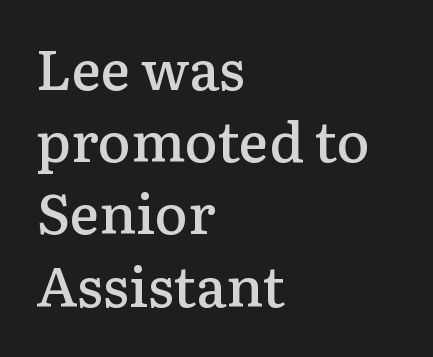
{"serif": "yes", "italic": "no", "bold": "semi", "weight": "semibold", "width": "normal", "stroke_contrast": "low", "x_height": "medium", "monospaced": "no", "underline": "no", "align": "left", "line_spacing": "normal", "line_spacing_ratio": 1.29, "letter_spacing": "normal", "letter_spacing_em": 0.0, "glyph_px": 56}
